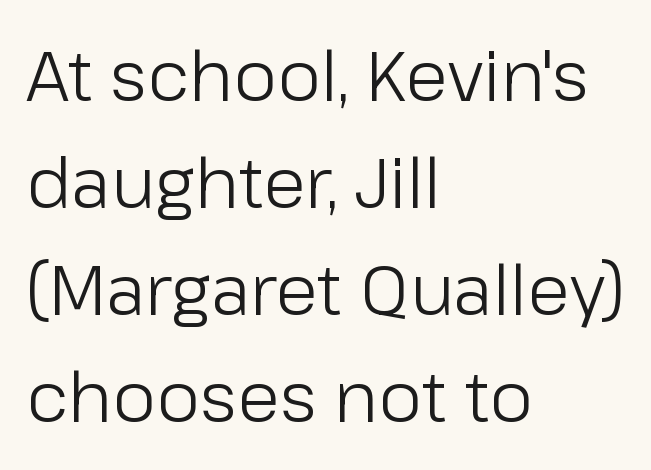
Q: Is the text bold? A: No.
Q: Is the text italic (slanted)? A: No, it is upright.
Q: Is the typeface a serif or a sans-serif typeface? A: Sans-serif.
Q: Is the text underlined? A: No.
Q: How is the paragraph aligned? A: Left-aligned.
Q: Is the spacing between letters normal or unusually wide? A: Normal.
Q: Is the spacing between lines tight, normal or loose? A: Normal.
Q: Width (condensed, normal, or wide)? A: Normal.
Q: Stroke contrast? A: Low.
Q: x-height? A: Medium.
Q: Monospaced? A: No.
